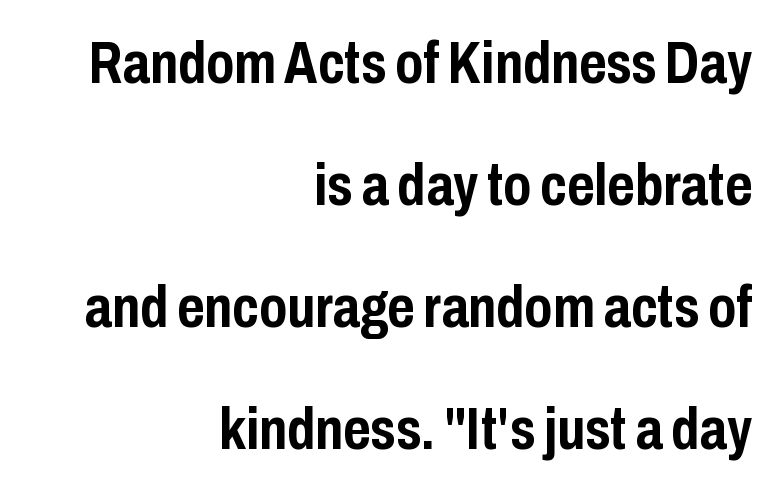
These lines stand farther apart than default settings would place them. The rendering uses natural spacing where letterforms have individual widths. Check where the strokes stop: nothing finishes them off — pure sans. Heavy, bold letterforms.
